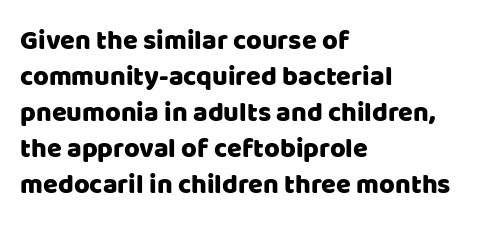
The image shows 27 px text type, upright; set left-aligned, normal line spacing (1.33x), normal letter spacing, not underlined.
